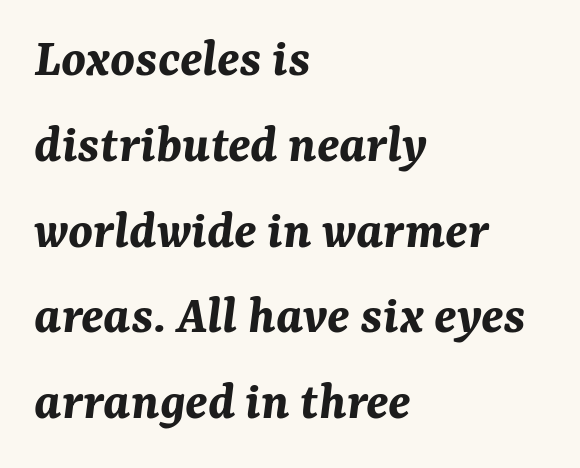
{"italic": "yes", "lean": "right", "slant_degrees": 7, "bold": "yes", "weight": "bold", "width": "normal", "stroke_contrast": "medium", "x_height": "medium", "monospaced": "no", "underline": "no", "align": "left", "line_spacing": "normal", "line_spacing_ratio": 1.56, "letter_spacing": "normal", "letter_spacing_em": 0.0, "glyph_px": 55}
